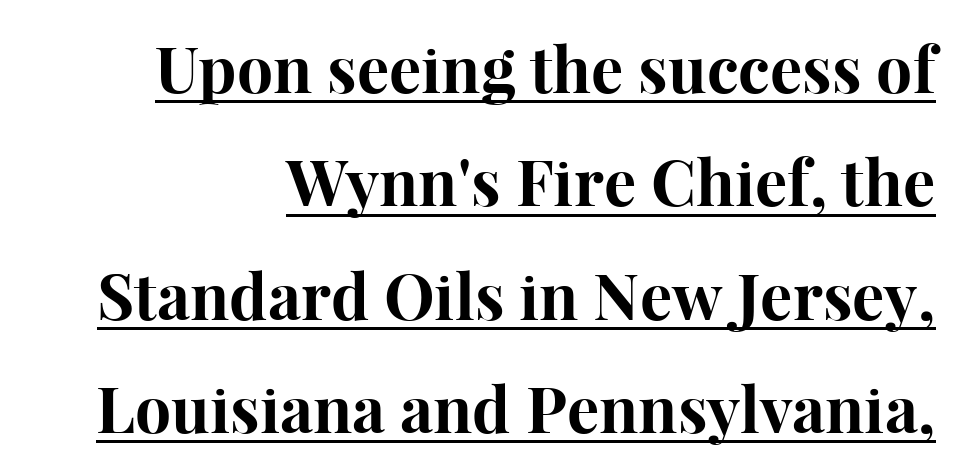
You can see a thin bar hugging the bottom of the glyphs. Regarding serifs, this sample has them. Tall strokes in this sample are plumb rather than angled. Short note: letters normally spaced. The characters look thick and weighty, a clear bold. Character widths vary here, with narrow letters taking less room than wide ones.
